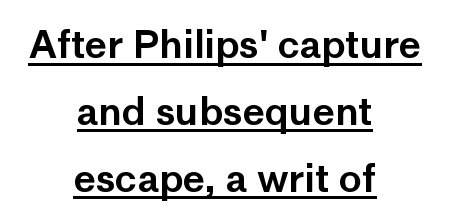
{"serif": "no", "italic": "no", "width": "normal", "stroke_contrast": "low", "x_height": "medium", "monospaced": "no", "underline": "yes", "align": "center", "line_spacing_ratio": 1.76, "letter_spacing": "normal", "letter_spacing_em": 0.0, "glyph_px": 38}
